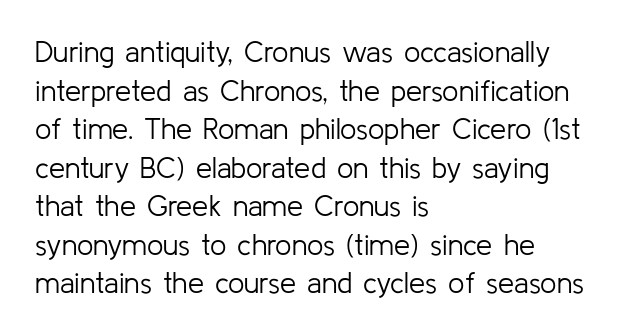
{"serif": "no", "italic": "no", "bold": "no", "weight": "light", "width": "normal", "stroke_contrast": "low", "x_height": "medium", "monospaced": "no", "underline": "no", "align": "left", "line_spacing": "normal", "line_spacing_ratio": 1.33, "letter_spacing": "normal", "letter_spacing_em": 0.0, "glyph_px": 29}
